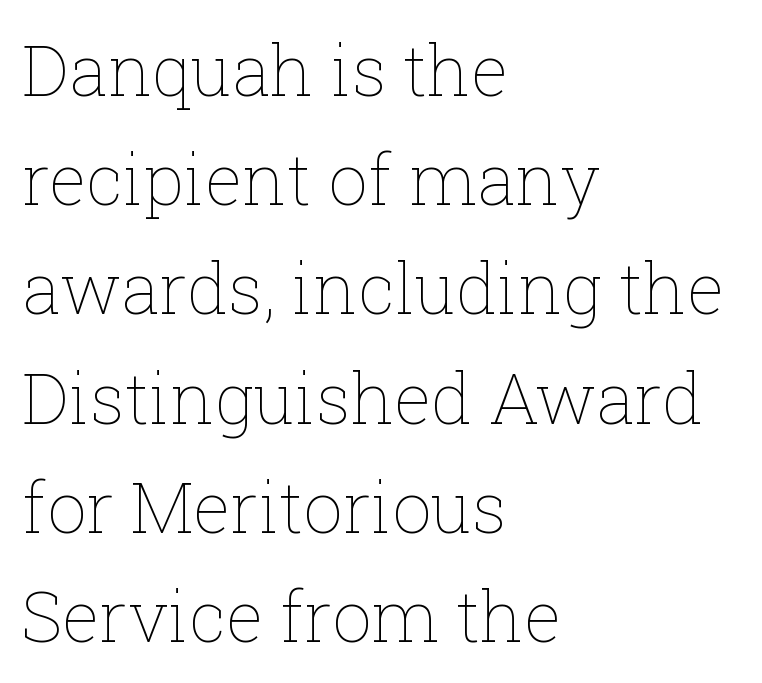
Q: Is the text bold? A: No.
Q: Is the text italic (slanted)? A: No, it is upright.
Q: Is the text underlined? A: No.
Q: How is the paragraph aligned? A: Left-aligned.
Q: Is the spacing between letters normal or unusually wide? A: Normal.
Q: Is the spacing between lines tight, normal or loose? A: Normal.
Q: Width (condensed, normal, or wide)? A: Normal.
Q: Stroke contrast? A: Low.
Q: x-height? A: Medium.
Q: Monospaced? A: No.
